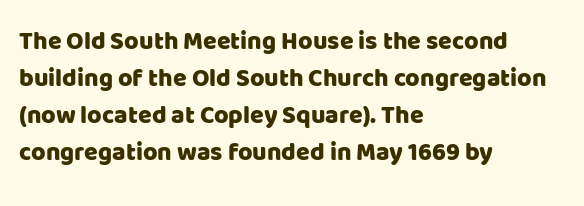
Q: Is the text italic (slanted)? A: No, it is upright.
Q: Is the text underlined? A: No.
Q: How is the paragraph aligned? A: Left-aligned.
Q: Is the spacing between letters normal or unusually wide? A: Normal.
Q: Is the spacing between lines tight, normal or loose? A: Normal.
